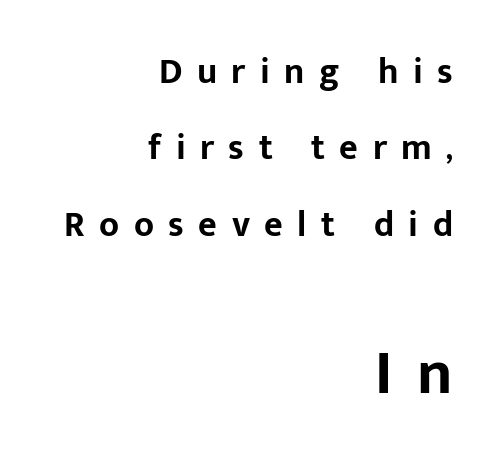
Typesetter's note: full bold, strokes at maximum text heaviness. Think of a printed novel: that variable character pitch is what you see here. The lines are quadded right. Tracking here is generous; glyphs stand well apart from one another. Between these two stacked blocks, the lower one wins on size.
